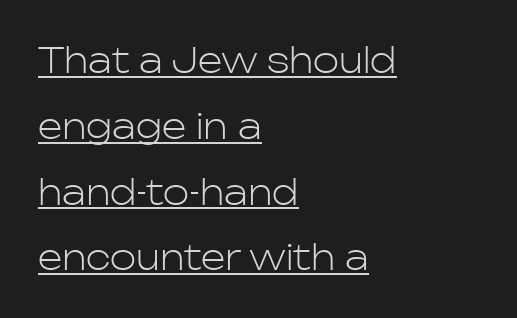
Letter spacing: default. I'd call this a sans setting — the letters go barefoot. Teacher's note: observe the even left margin — that is flush-left alignment. Do the characters align in a grid? No, the font is proportional.
